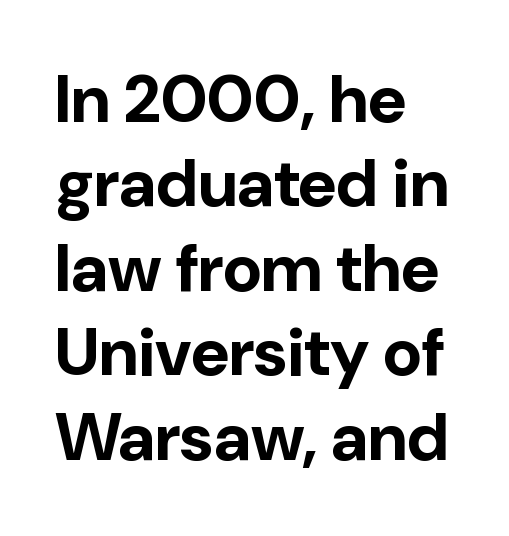
Rule under the text: the space is simply empty. The face used here is a sans, in the tradition of grotesques and geometrics. The paragraph shown leans on its left margin. This block has exactly the height ordinary leading produces.
